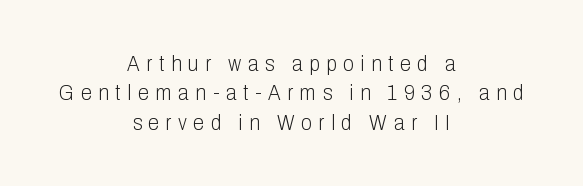
The image shows 22 px text type, upright; set centered, normal line spacing (1.33x), unusually wide letter spacing (+0.3 em), not underlined.
